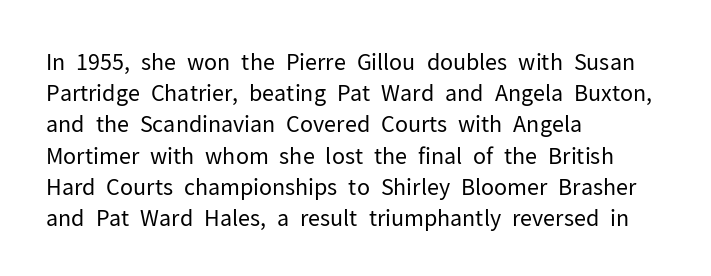
Every row of glyphs begins at an identical x-position on the left. The typesetting does not lean heavy: it is not bold. One glance says typical: line gaps are just what's usual. Underlining? Definitely not there.
